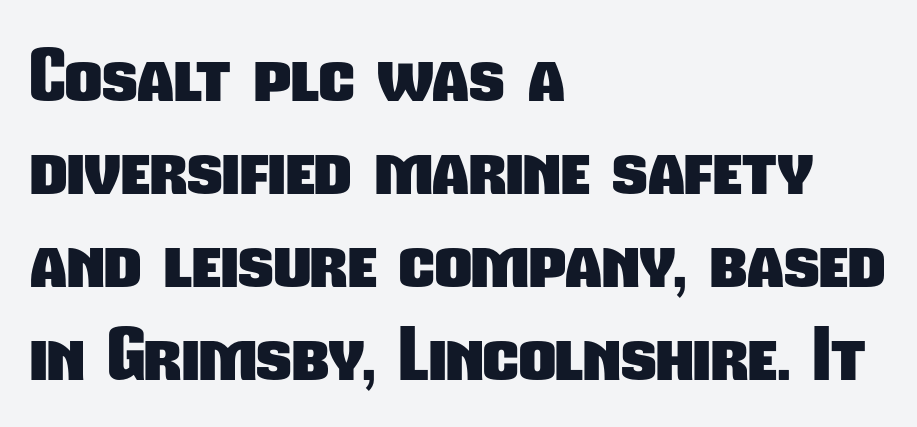
Q: Is the text bold? A: Yes.
Q: Is the typeface a serif or a sans-serif typeface? A: Sans-serif.
Q: Is the text underlined? A: No.
Q: How is the paragraph aligned? A: Left-aligned.
Q: Is the spacing between letters normal or unusually wide? A: Normal.
Q: Is the spacing between lines tight, normal or loose? A: Normal.
Q: Width (condensed, normal, or wide)? A: Condensed.
Q: Stroke contrast? A: Low.
Q: x-height? A: Medium.
Q: Monospaced? A: No.
